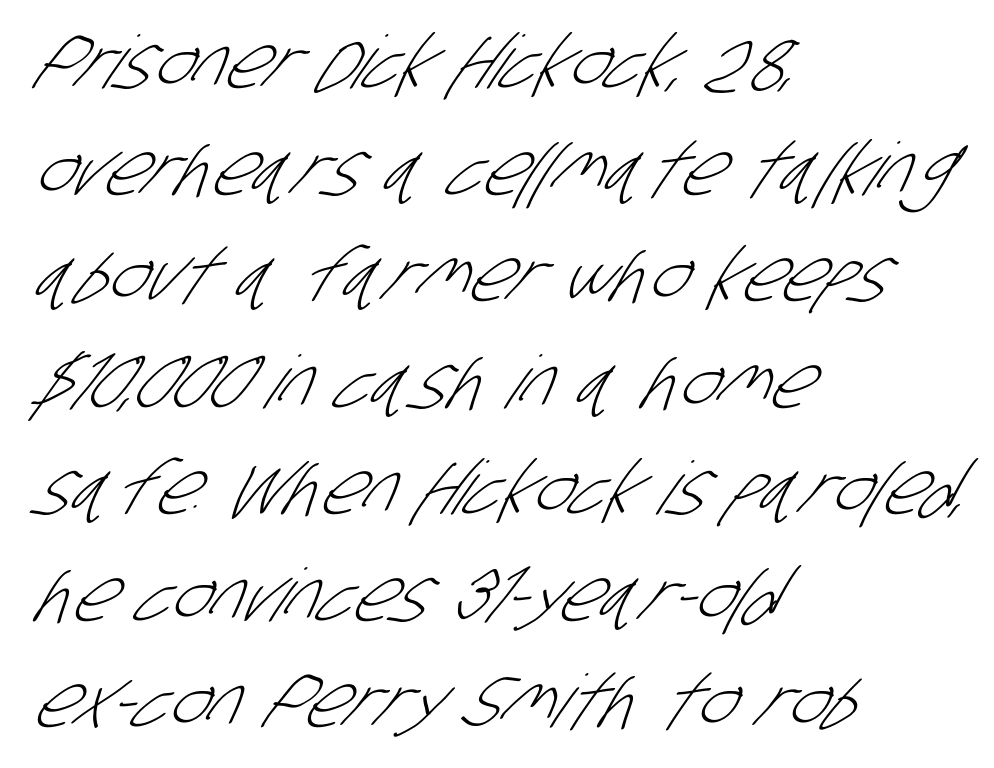
{"serif": "no", "bold": "no", "weight": "light", "width": "condensed", "stroke_contrast": "low", "x_height": "large", "monospaced": "no", "underline": "no", "align": "left", "line_spacing": "normal", "line_spacing_ratio": 1.46, "letter_spacing": "normal", "letter_spacing_em": 0.0, "glyph_px": 73}
